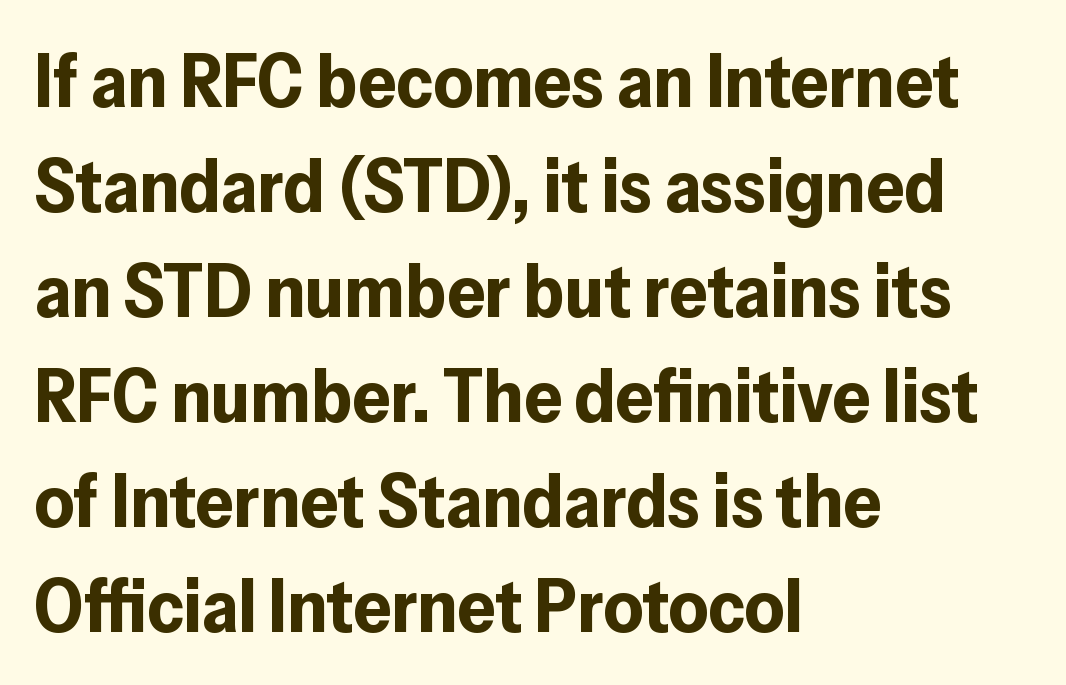
One-word summary of the alignment: left. The typesetting leans heavy: a genuine bold. You can tell it's not italic because the verticals are truly vertical. Observe the ordinary spacing: letters are neighbours, not strangers.
